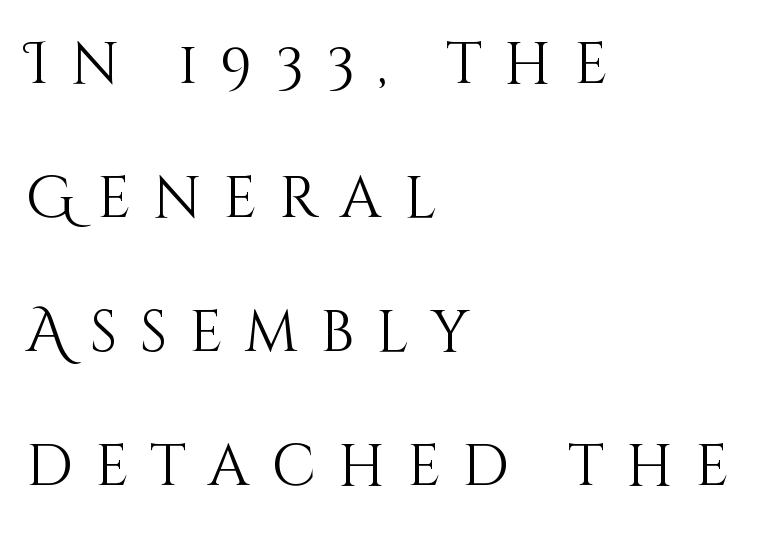
The image shows 58 px light type, upright; set left-aligned, loose line spacing (2.31x), unusually wide letter spacing (+0.38 em), not underlined; medium stroke contrast and a large x-height.
